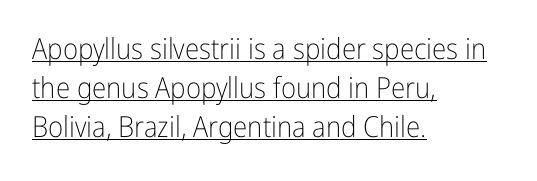
The image shows 29 px light, condensed sans-serif type, upright; set left-aligned, normal line spacing (1.34x), normal letter spacing, underlined; low stroke contrast and a medium x-height.
